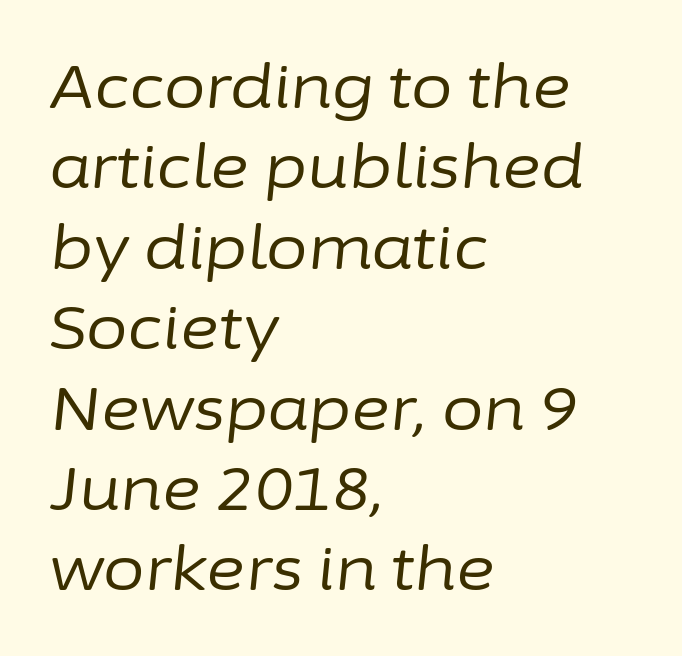
Reading down the block, your eye returns to a fixed left position each line. Decoration check: the copy has no underline. There's an unmistakable incline to the writing here. The font sits on the lighter half of the weight spectrum, regular included. Nothing unusual about the tracking: characters are spaced as the font intends. Spacing verdict: proportional, widths tailored to each character.
